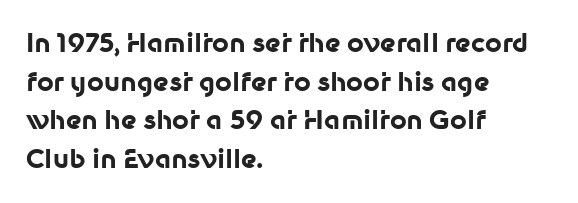
{"italic": "no", "bold": "yes", "underline": "no", "align": "left", "line_spacing": "normal", "line_spacing_ratio": 1.49, "letter_spacing": "normal", "letter_spacing_em": 0.0, "glyph_px": 26}
